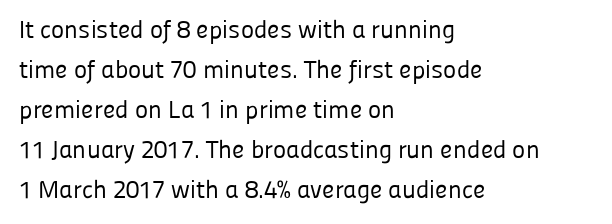
The area under the type is left untouched. A typesetter would mark this as roman, not italic. What's the leading like? Ordinary, nothing unusual. A typesetter would call this zero additional tracking. Which margin do the lines hug? The left one — the right edge is uneven. The cut favours lightness, reaching ordinary text weight at its darkest.
